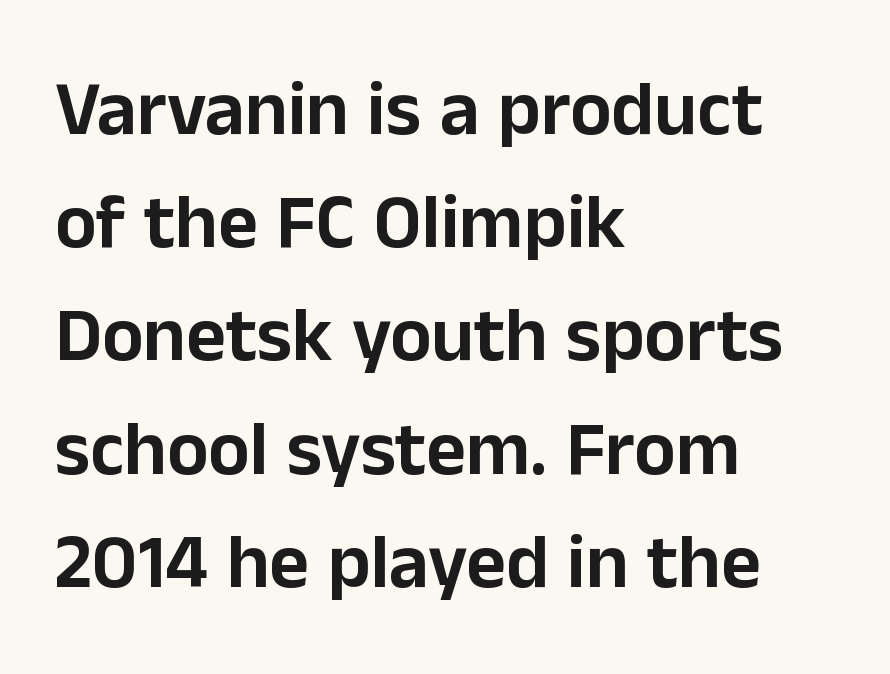
This sample uses a sans-serif face. Reading down the block, your eye returns to a fixed left position each line. The passage shown has conventional tracking throughout. These lines were composed using upright roman letters. Type without underlining. Baseline-to-baseline distance is the conventional proportion of letter height.
